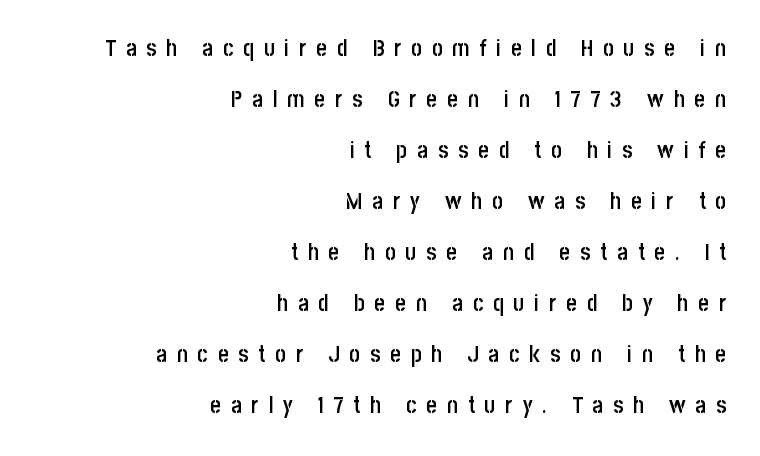
The image shows 23 px text type, upright; set right-aligned, loose line spacing (2.22x), unusually wide letter spacing (+0.43 em), not underlined.
